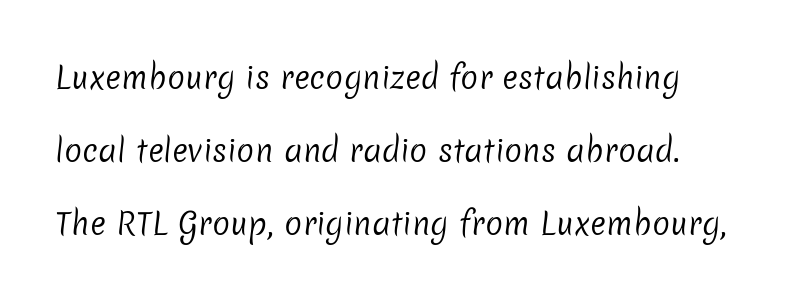
The image shows 30 px regular-weight sans-serif type; set loose line spacing (2.43x), normal letter spacing, not underlined; low stroke contrast and a medium x-height.
